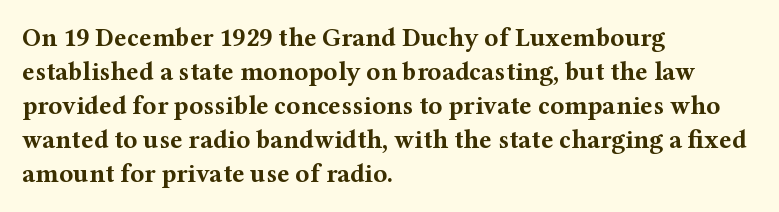
The image shows 26 px bold type, upright; set left-aligned, normal line spacing (1.31x), normal letter spacing, not underlined.
